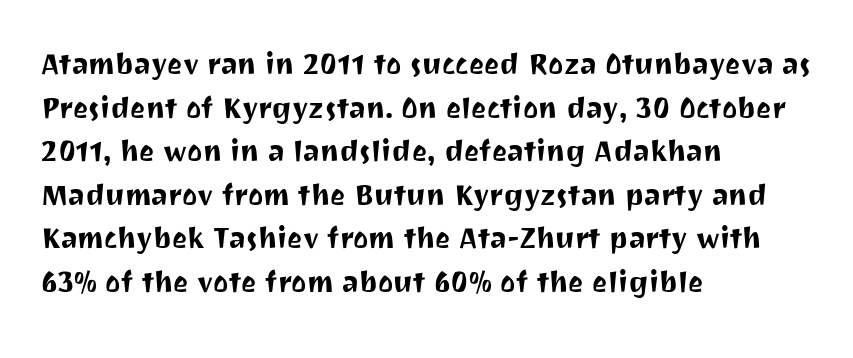
This is sans-serif lettering, the kind often seen on screens and signage. Look at the tracking — it's just the regular setting, nothing added. The lines are quadded left. Is this a fixed-width face? No — the glyphs have proportional, varying widths. Underlining? Definitely not there.
